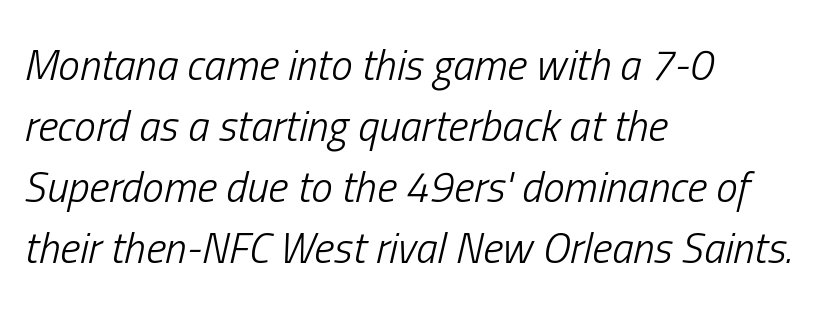
The image shows 43 px light, condensed type, italic (leaning right); set left-aligned, normal line spacing (1.42x), normal letter spacing, not underlined; low stroke contrast and a medium x-height.
